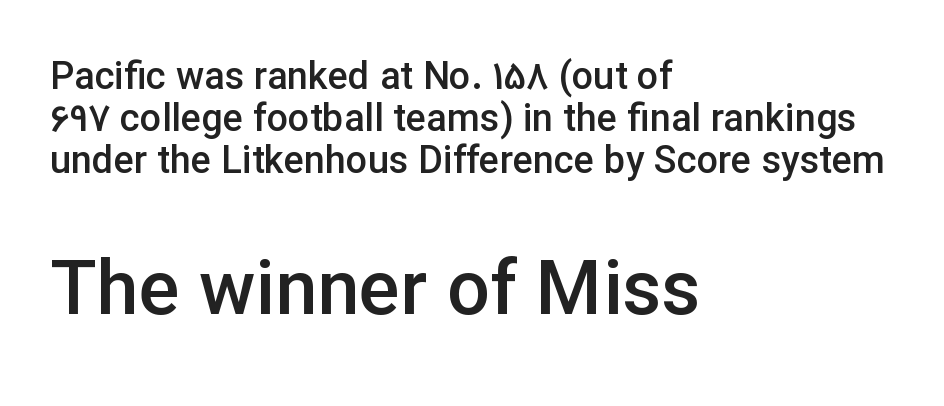
Q: Is the text bold? A: Semi-bold.
Q: Is the text italic (slanted)? A: No, it is upright.
Q: Is the typeface a serif or a sans-serif typeface? A: Sans-serif.
Q: Is the text underlined? A: No.
Q: How is the paragraph aligned? A: Left-aligned.
Q: Is the spacing between letters normal or unusually wide? A: Normal.
Q: Is the spacing between lines tight, normal or loose? A: Tight.
Q: Which block of text is set in a larger size, the first (top) or the second (bottom)? A: The second (bottom) one.
Q: Width (condensed, normal, or wide)? A: Normal.
Q: Stroke contrast? A: Low.
Q: x-height? A: Medium.
Q: Monospaced? A: No.
